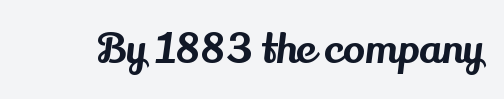
The image shows 41 px serif type; set normal letter spacing, not underlined; medium stroke contrast and a small x-height.
